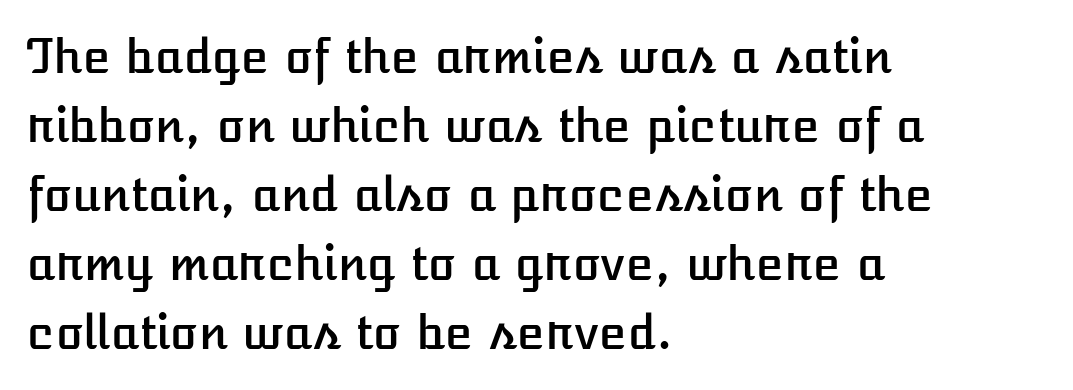
Q: Is the text italic (slanted)? A: No, it is upright.
Q: Is the text underlined? A: No.
Q: How is the paragraph aligned? A: Left-aligned.
Q: Is the spacing between letters normal or unusually wide? A: Normal.
Q: Is the spacing between lines tight, normal or loose? A: Normal.
Q: Width (condensed, normal, or wide)? A: Normal.
Q: Stroke contrast? A: Low.
Q: x-height? A: Medium.
Q: Monospaced? A: No.
